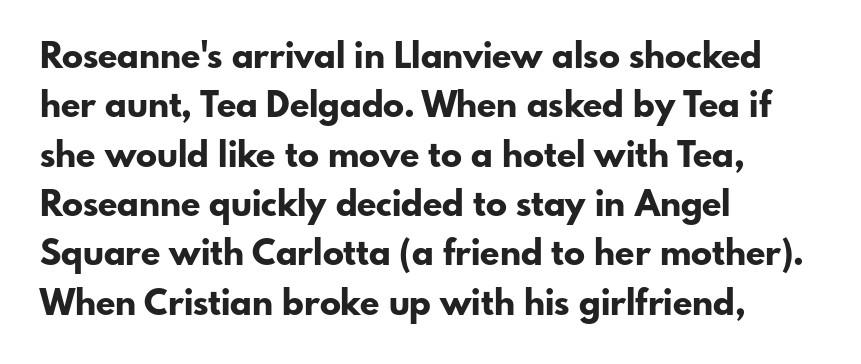
Leftover space on each line is placed entirely after the last word. Rule under the text: the space is simply empty. Quick note: not italic, upright. Does the leading feel generous? No, just average. A full-strength bold gives these letters their thick strokes.
